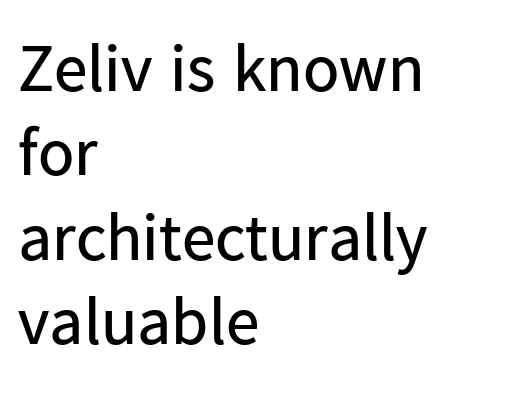
Q: Is the text bold? A: No.
Q: Is the text italic (slanted)? A: No, it is upright.
Q: Is the typeface a serif or a sans-serif typeface? A: Sans-serif.
Q: Is the text underlined? A: No.
Q: How is the paragraph aligned? A: Left-aligned.
Q: Is the spacing between letters normal or unusually wide? A: Normal.
Q: Is the spacing between lines tight, normal or loose? A: Normal.
Q: Width (condensed, normal, or wide)? A: Normal.
Q: Stroke contrast? A: Low.
Q: x-height? A: Medium.
Q: Monospaced? A: No.
